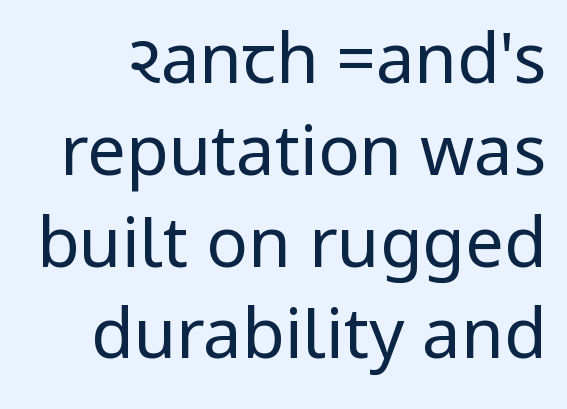
The image shows 69 px regular-weight, condensed sans-serif type, upright; set normal line spacing (1.33x), normal letter spacing, not underlined; low stroke contrast.
